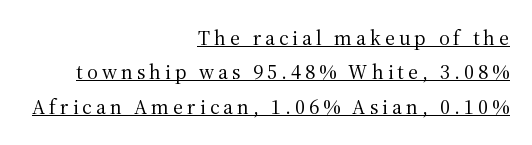
Q: Is the text bold? A: No.
Q: Is the text italic (slanted)? A: No, it is upright.
Q: Is the text underlined? A: Yes.
Q: How is the paragraph aligned? A: Right-aligned.
Q: Is the spacing between lines tight, normal or loose? A: Normal.
